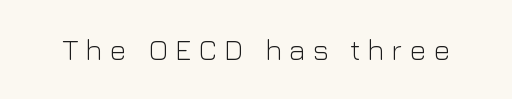
Q: Is the text bold? A: No.
Q: Is the text italic (slanted)? A: No, it is upright.
Q: Is the typeface a serif or a sans-serif typeface? A: Sans-serif.
Q: Is the text underlined? A: No.
Q: Is the spacing between letters normal or unusually wide? A: Unusually wide.
Q: Width (condensed, normal, or wide)? A: Normal.
Q: Stroke contrast? A: Low.
Q: x-height? A: Medium.
Q: Monospaced? A: No.
